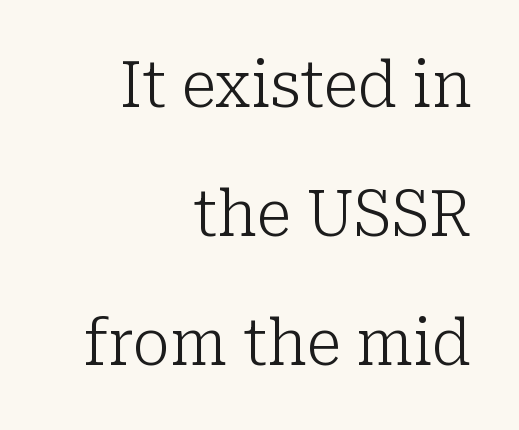
The image shows 63 px light serif type, upright; set right-aligned, loose line spacing (2.05x), normal letter spacing, not underlined; low stroke contrast and a medium x-height.
